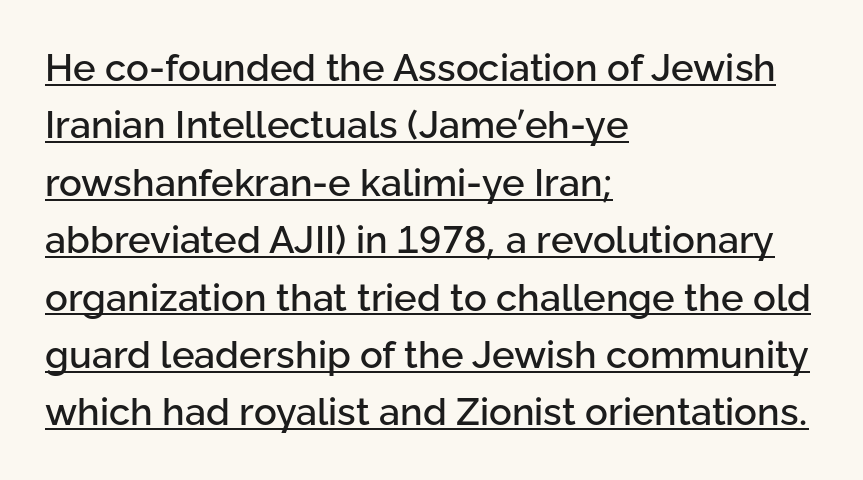
You could not count columns in this text — the font is proportionally spaced. Letter spacing: default. The lettering holds an erect, upright posture throughout. All the whitespace from short lines collects on the right.
